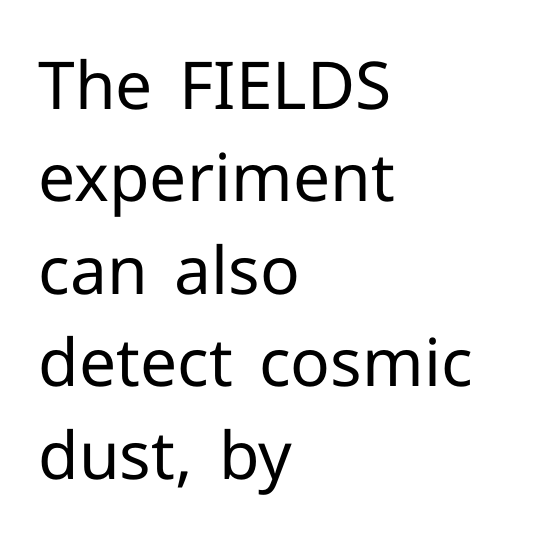
{"serif": "no", "italic": "no", "bold": "no", "weight": "regular", "width": "normal", "stroke_contrast": "low", "x_height": "medium", "monospaced": "no", "underline": "no", "align": "left", "line_spacing": "normal", "line_spacing_ratio": 1.4, "letter_spacing": "normal", "letter_spacing_em": 0.0, "glyph_px": 66}
